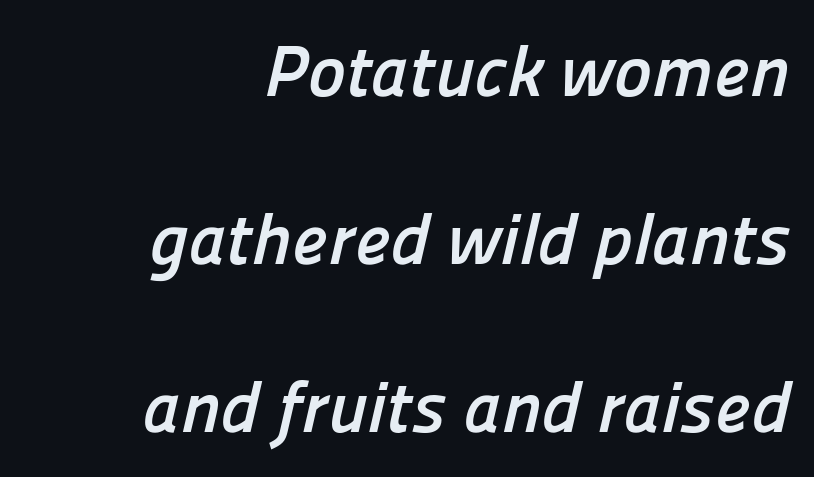
The image shows 72 px semibold sans-serif type; set right-aligned, loose line spacing (2.33x), normal letter spacing, not underlined; low stroke contrast and a medium x-height.
